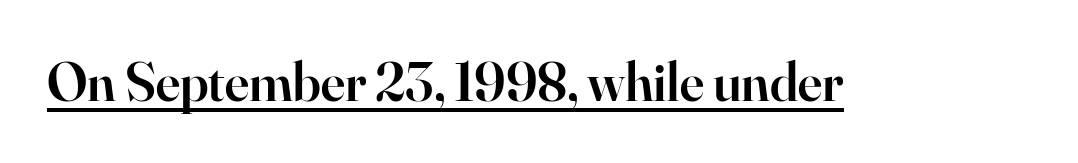
{"serif": "yes", "italic": "no", "bold": "semi", "weight": "semibold", "width": "normal", "stroke_contrast": "high", "x_height": "small", "monospaced": "no", "underline": "yes", "letter_spacing": "normal", "letter_spacing_em": 0.0, "glyph_px": 55}
